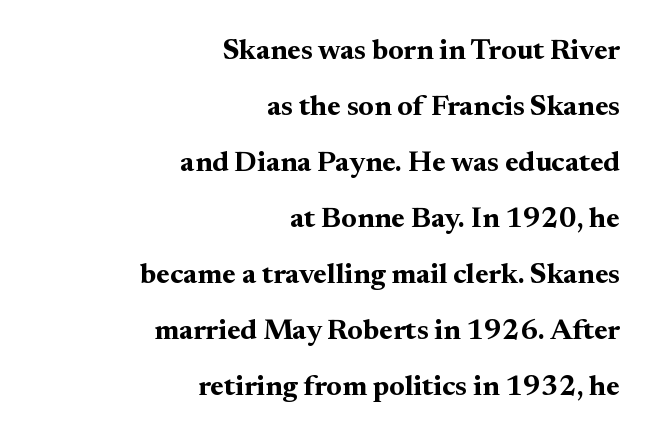
The image shows 29 px bold serif type, upright; set right-aligned, loose line spacing (1.93x), normal letter spacing, not underlined; medium stroke contrast and a small x-height.
